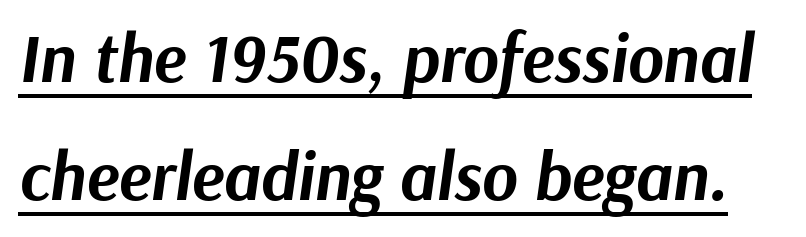
Tracking here is standard; glyphs follow each other at the usual distance. Note the varied advance widths — an 'i' is clearly narrower than an 'm'. The font is running at its bold setting. The font's italic variant was chosen for this text.
